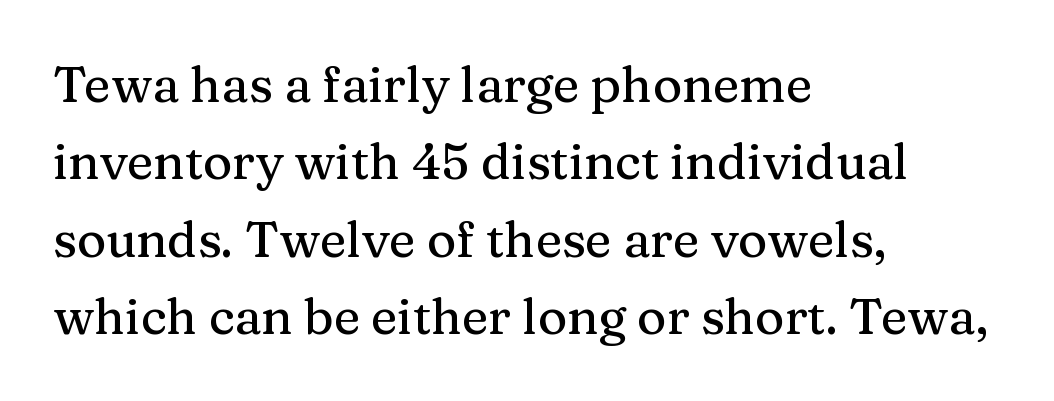
The image shows 50 px serif type, upright; set left-aligned, normal line spacing (1.55x), normal letter spacing, not underlined; medium stroke contrast and a medium x-height.
